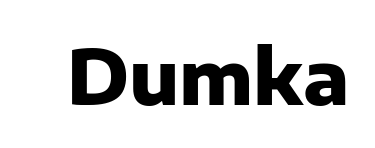
{"serif": "no", "italic": "no", "bold": "yes", "weight": "heavy", "width": "normal", "stroke_contrast": "low", "x_height": "medium", "monospaced": "no", "underline": "no", "letter_spacing": "normal", "letter_spacing_em": 0.0, "glyph_px": 76}
